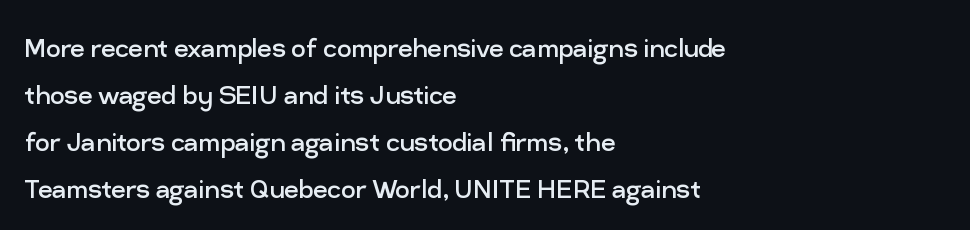
You could call the tracking neutral — neither tight nor loose. Weight: in the light-to-regular range. Horizontal bands of white between lines are of average thickness. Every stem runs plumb, perpendicular to the baseline. Varying glyph widths throughout — classic text-font behaviour. In terms of letterform style, serifs are entirely absent.
